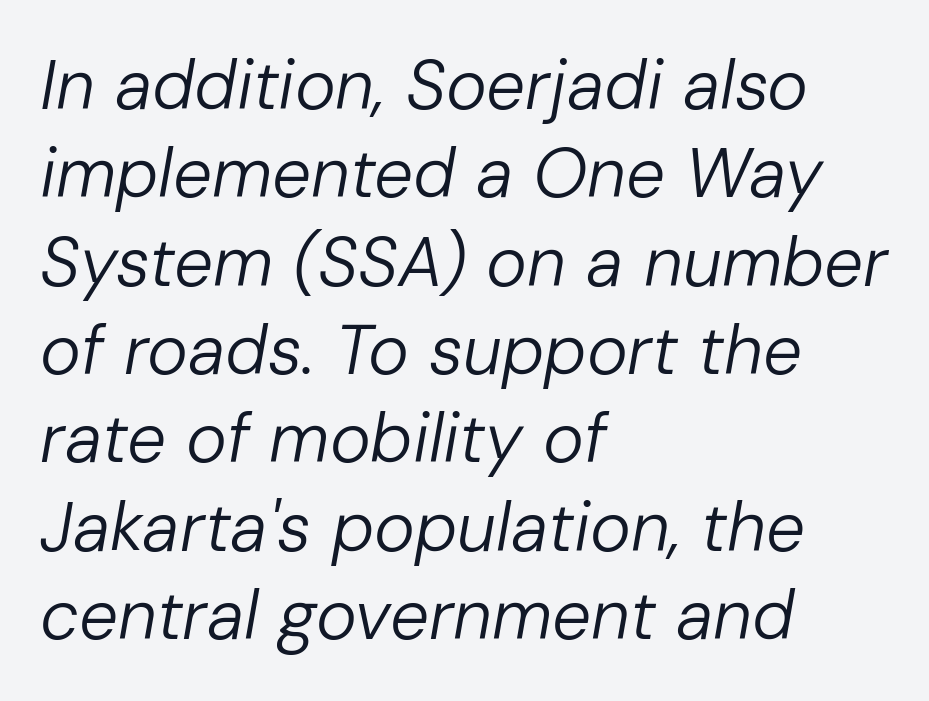
The passage shown stacks its lines at a standard gap. Students, note that the glyphs here touch the page at normal intervals. Is the block centered? No — it sits flush against the left margin. Spacing verdict: proportional, widths tailored to each character. Observe the lean: these are italic letterforms. The typesetting does not lean heavy: it is not bold.
